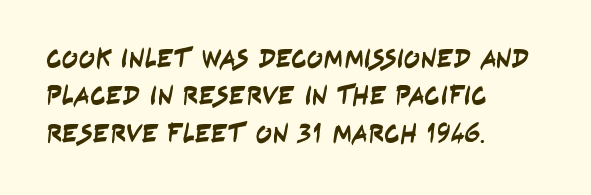
Q: Is the text underlined? A: No.
Q: How is the paragraph aligned? A: Left-aligned.
Q: Is the spacing between letters normal or unusually wide? A: Normal.
Q: Is the spacing between lines tight, normal or loose? A: Normal.
